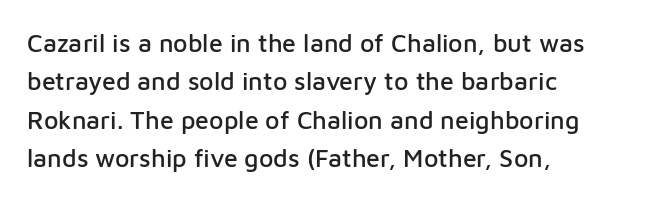
The image shows 25 px text type, upright; set left-aligned, normal line spacing (1.54x), normal letter spacing, not underlined.
